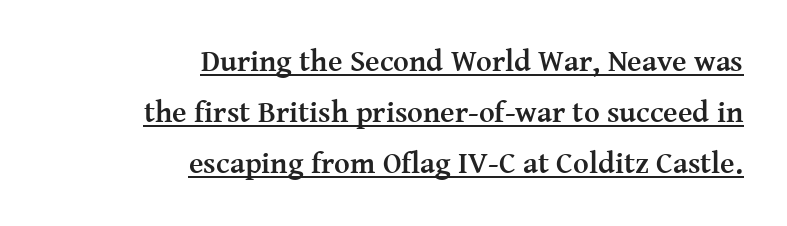
Font category for this specimen: serif. The typesetter has applied underlining to the passage shown. In terms of leading, this rendering sits right in the middle. The strokes are fattened all the way to bold. The passage shown has conventional tracking throughout. Think of a printed novel: that variable character pitch is what you see here.
